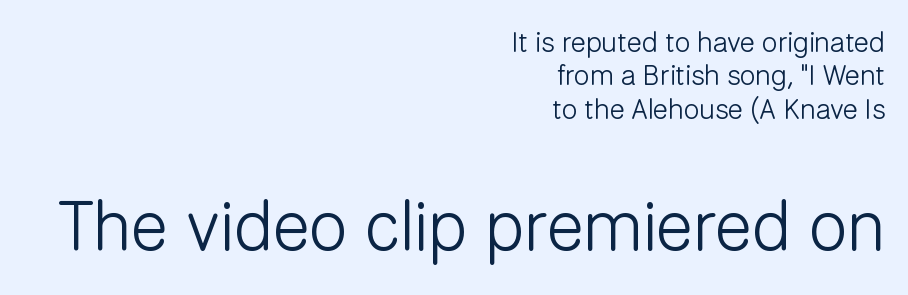
Weight class: somewhere from thin through regular. Spacing verdict: proportional, widths tailored to each character. This sample uses a sans-serif face. Two sizes are in play, and the larger belongs to the second block. Nobody drew a line under any word here.
